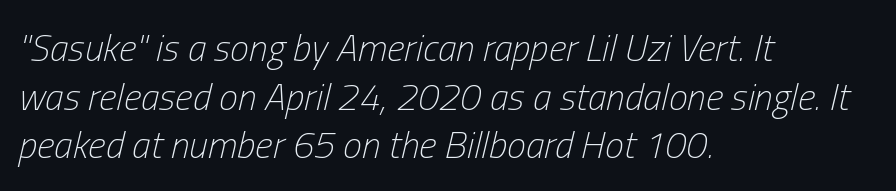
{"italic": "yes", "lean": "right", "slant_degrees": 13, "bold": "no", "weight": "light", "width": "condensed", "stroke_contrast": "low", "x_height": "medium", "monospaced": "no", "underline": "no", "align": "left", "line_spacing": "normal", "line_spacing_ratio": 1.28, "letter_spacing": "normal", "letter_spacing_em": 0.0, "glyph_px": 38}
